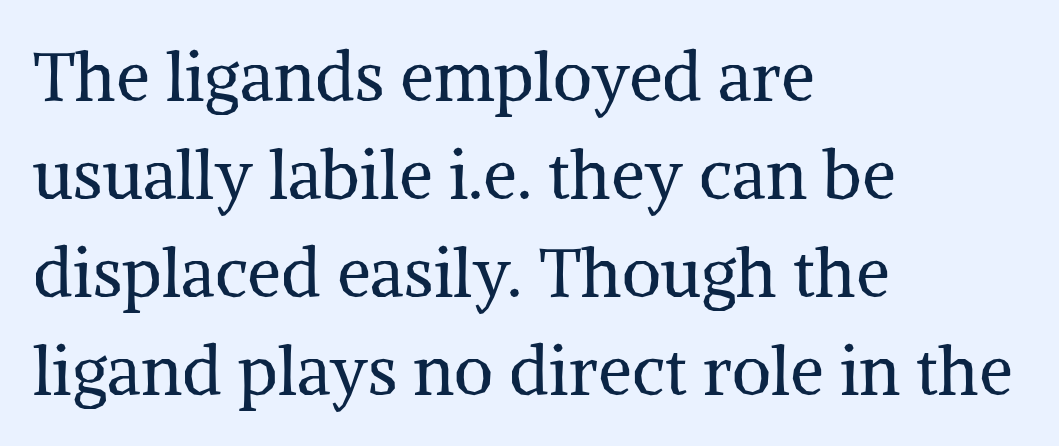
Q: Is the text bold? A: No.
Q: Is the text italic (slanted)? A: No, it is upright.
Q: Is the typeface a serif or a sans-serif typeface? A: Serif.
Q: Is the text underlined? A: No.
Q: How is the paragraph aligned? A: Left-aligned.
Q: Is the spacing between letters normal or unusually wide? A: Normal.
Q: Is the spacing between lines tight, normal or loose? A: Normal.
Q: Width (condensed, normal, or wide)? A: Normal.
Q: Stroke contrast? A: Medium.
Q: x-height? A: Medium.
Q: Monospaced? A: No.
